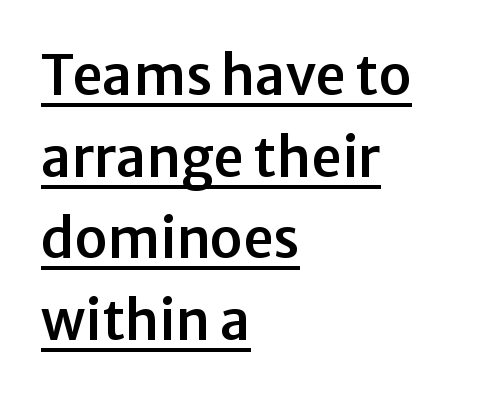
{"serif": "no", "italic": "no", "width": "normal", "stroke_contrast": "low", "x_height": "medium", "monospaced": "no", "underline": "yes", "align": "left", "line_spacing": "normal", "line_spacing_ratio": 1.51, "letter_spacing": "normal", "letter_spacing_em": 0.0, "glyph_px": 54}
